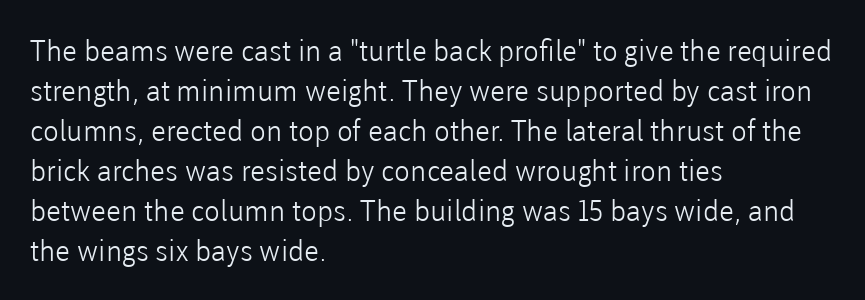
{"serif": "no", "italic": "no", "bold": "no", "weight": "light", "width": "normal", "stroke_contrast": "low", "x_height": "medium", "monospaced": "no", "underline": "no", "align": "left", "line_spacing": "normal", "line_spacing_ratio": 1.38, "letter_spacing": "normal", "letter_spacing_em": 0.0, "glyph_px": 29}
